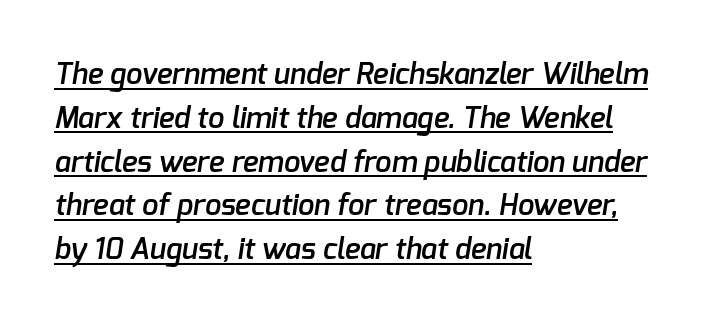
The image shows 29 px semibold sans-serif type; set left-aligned, normal line spacing (1.51x), normal letter spacing, underlined; low stroke contrast and a medium x-height.
